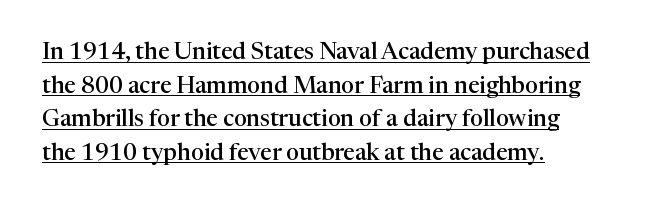
The font is running at a semibold setting, under full bold. Style check: upright. The block of text has a typical density, with ordinary space between rows. The rendering keeps characters at their native spacing.
